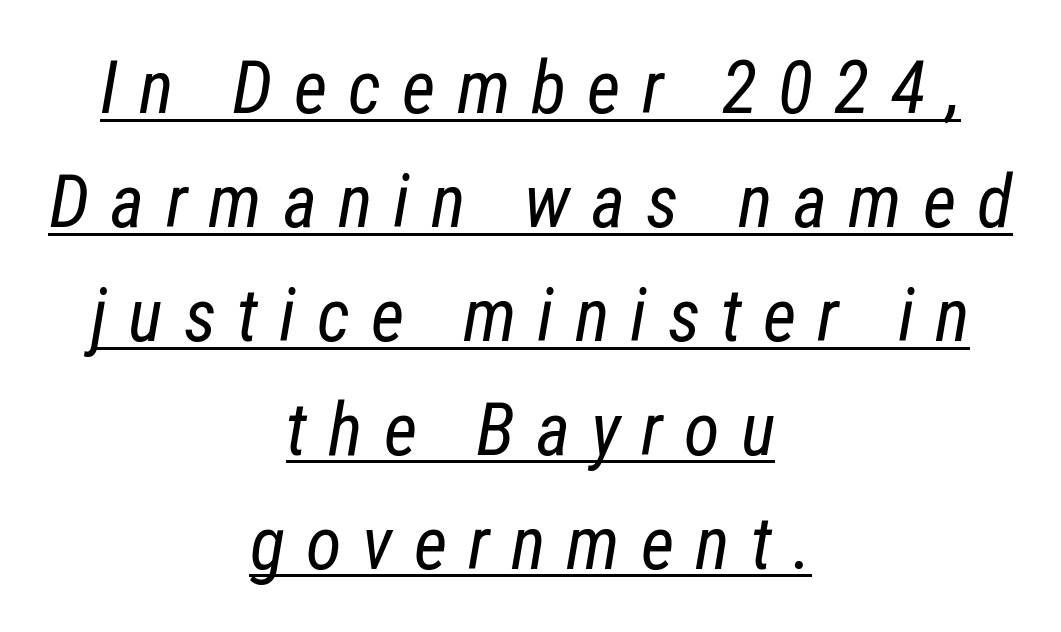
The face used here is proportionally spaced, like ordinary book or web type. What stands out about the letter spacing? Its width — letters are far apart. One-word summary of the alignment: center. Posture: slanted. The rendered words wear a rule along their underside. Rows of type keep a routine distance in the vertical direction.
